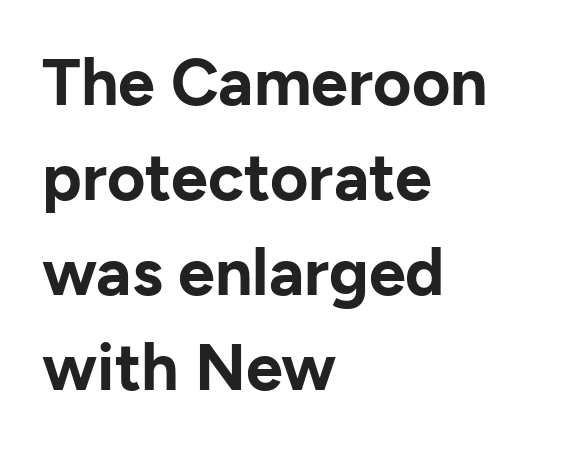
{"serif": "no", "italic": "no", "bold": "yes", "weight": "bold", "width": "normal", "stroke_contrast": "low", "x_height": "medium", "monospaced": "no", "underline": "no", "align": "left", "line_spacing": "normal", "line_spacing_ratio": 1.44, "letter_spacing": "normal", "letter_spacing_em": 0.0, "glyph_px": 66}
